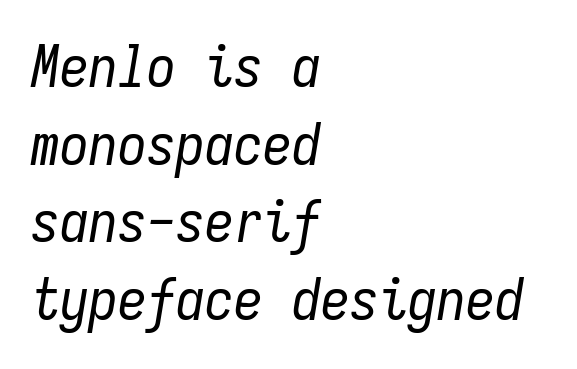
The image shows 58 px regular-weight, condensed type, italic (leaning right), monospaced; set left-aligned, normal line spacing (1.34x), normal letter spacing, not underlined; low stroke contrast and a medium x-height.
